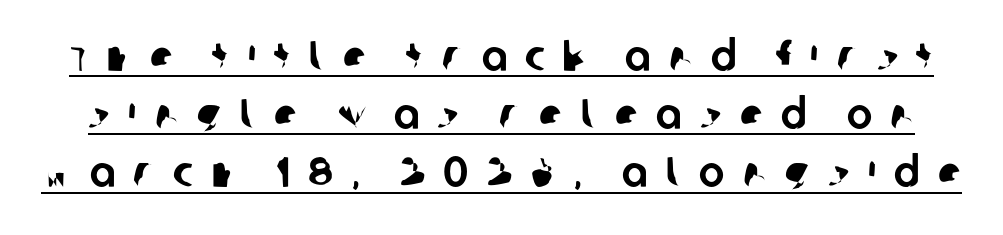
Q: Is the typeface a serif or a sans-serif typeface? A: Sans-serif.
Q: Is the text underlined? A: Yes.
Q: Is the spacing between letters normal or unusually wide? A: Unusually wide.
Q: Is the spacing between lines tight, normal or loose? A: Normal.
Q: Width (condensed, normal, or wide)? A: Normal.
Q: Stroke contrast? A: Low.
Q: x-height? A: Large.
Q: Monospaced? A: No.
